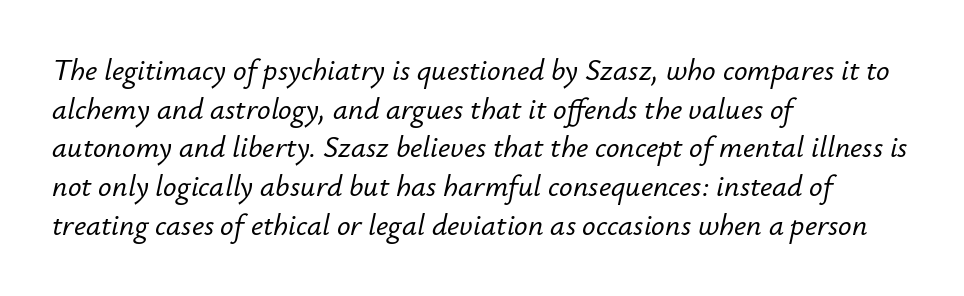
Q: Is the text italic (slanted)? A: Yes, it leans right by about 12 degrees.
Q: Is the text underlined? A: No.
Q: How is the paragraph aligned? A: Left-aligned.
Q: Is the spacing between letters normal or unusually wide? A: Normal.
Q: Is the spacing between lines tight, normal or loose? A: Normal.
Q: Width (condensed, normal, or wide)? A: Normal.
Q: Stroke contrast? A: Low.
Q: x-height? A: Small.
Q: Monospaced? A: No.
